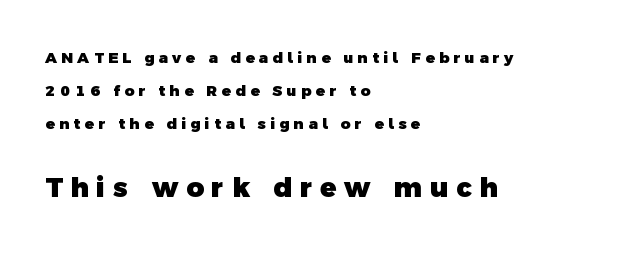
{"bold": "yes", "underline": "no", "align": "left", "line_spacing": "loose", "line_spacing_ratio": 2.19, "letter_spacing": "wide", "letter_spacing_em": 0.29, "larger_block": "second", "size_ratio": 1.8, "glyph_px": 27}
